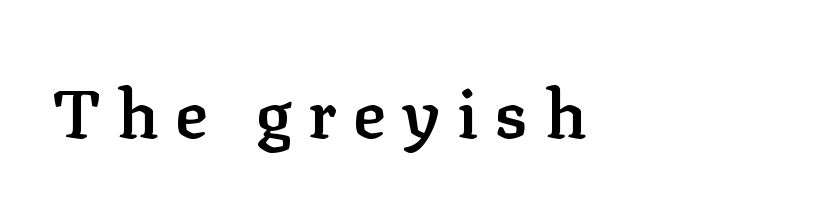
Q: Is the text bold? A: Semi-bold.
Q: Is the text italic (slanted)? A: No, it is upright.
Q: Is the typeface a serif or a sans-serif typeface? A: Serif.
Q: Is the text underlined? A: No.
Q: How is the paragraph aligned? A: Left-aligned.
Q: Is the spacing between letters normal or unusually wide? A: Unusually wide.
Q: Width (condensed, normal, or wide)? A: Normal.
Q: Stroke contrast? A: Low.
Q: x-height? A: Medium.
Q: Monospaced? A: No.
